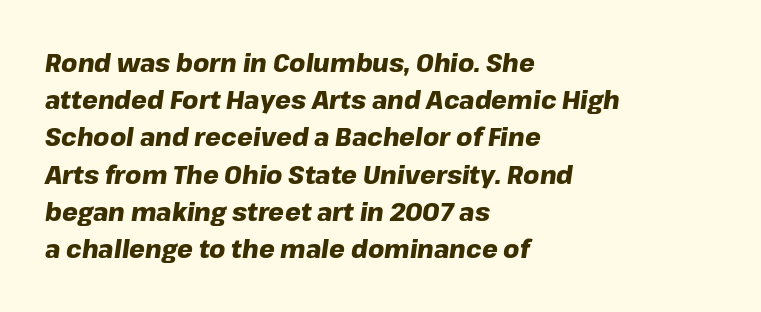
Q: Is the text bold? A: Yes.
Q: Is the text italic (slanted)? A: Yes, it leans right by about 8 degrees.
Q: Is the text underlined? A: No.
Q: How is the paragraph aligned? A: Left-aligned.
Q: Is the spacing between letters normal or unusually wide? A: Normal.
Q: Is the spacing between lines tight, normal or loose? A: Normal.
